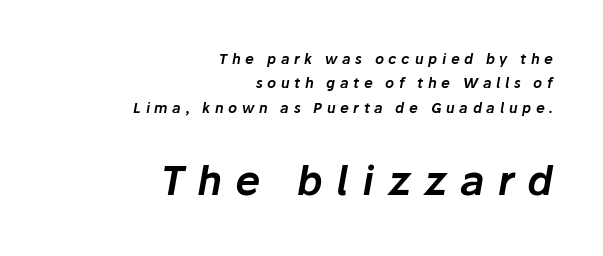
Q: Is the text italic (slanted)? A: Yes, it leans right by about 10 degrees.
Q: Is the text underlined? A: No.
Q: How is the paragraph aligned? A: Right-aligned.
Q: Is the spacing between letters normal or unusually wide? A: Unusually wide.
Q: Which block of text is set in a larger size, the first (top) or the second (bottom)? A: The second (bottom) one.
Q: Width (condensed, normal, or wide)? A: Normal.
Q: Stroke contrast? A: Low.
Q: x-height? A: Medium.
Q: Monospaced? A: No.
